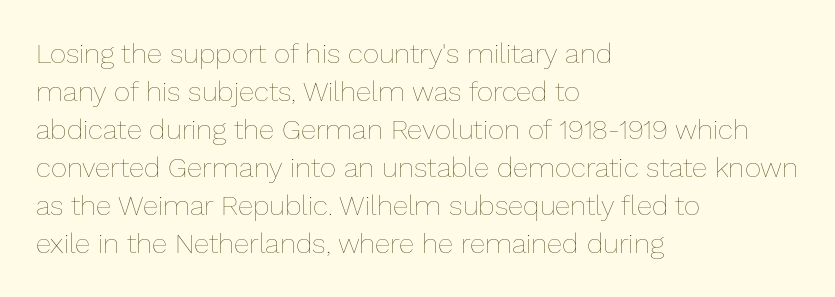
Nobody drew a line under any word here. A typesetter would mark this as roman, not italic. Quick note: interline space is typical. Is the letter spacing exaggerated? No — it looks like the ordinary default.
